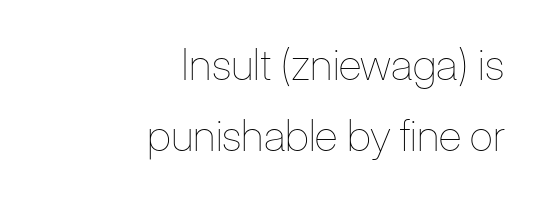
{"italic": "no", "bold": "no", "weight": "thin", "width": "condensed", "stroke_contrast": "low", "x_height": "medium", "monospaced": "no", "underline": "no", "align": "right", "line_spacing": "normal", "line_spacing_ratio": 1.65, "letter_spacing": "normal", "letter_spacing_em": 0.0, "glyph_px": 43}
